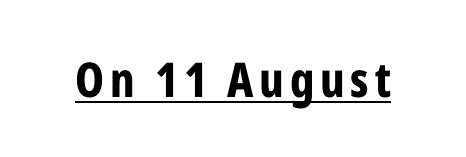
You could not count columns in this text — the font is proportionally spaced. If you drew a line through each stem, it would be perfectly vertical. These characters rest on top of a visible drawn line. Regarding serifs, this sample does without them.
